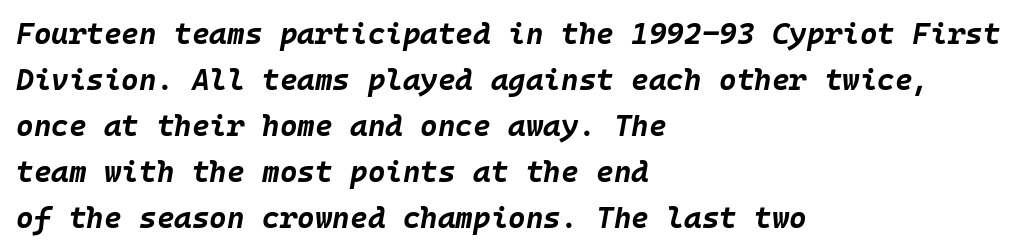
The image shows 30 px bold type, italic (leaning right), monospaced; set left-aligned, normal line spacing (1.53x), normal letter spacing, not underlined; low stroke contrast and a large x-height.
